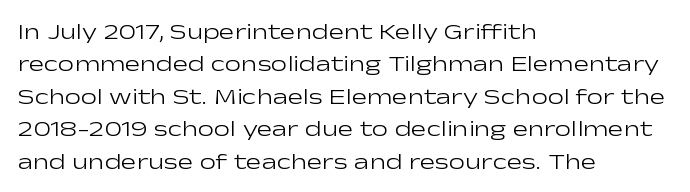
The tracking reads as untouched default to a designer's eye. Layout note: lines flush left. Students, observe: this is what conventionally led text looks like. Underline: absent.
